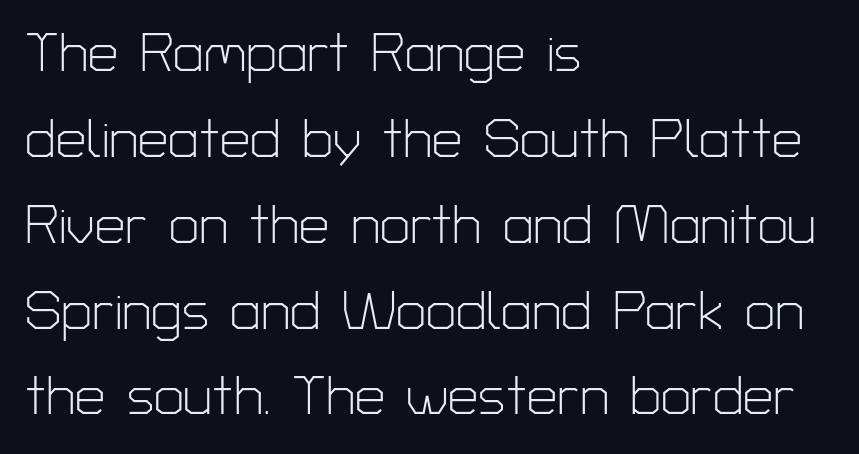
Q: Is the text bold? A: No.
Q: Is the text italic (slanted)? A: No, it is upright.
Q: Is the typeface a serif or a sans-serif typeface? A: Sans-serif.
Q: Is the text underlined? A: No.
Q: How is the paragraph aligned? A: Left-aligned.
Q: Is the spacing between letters normal or unusually wide? A: Normal.
Q: Is the spacing between lines tight, normal or loose? A: Normal.
Q: Width (condensed, normal, or wide)? A: Normal.
Q: Stroke contrast? A: Low.
Q: x-height? A: Medium.
Q: Monospaced? A: No.
